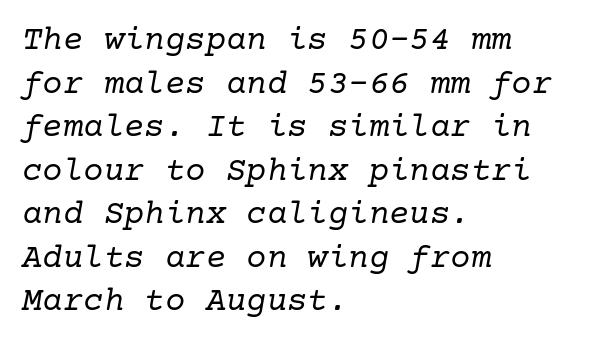
The image shows 34 px regular-weight serif type, italic (leaning right); set left-aligned, normal line spacing (1.28x), normal letter spacing, not underlined; low stroke contrast and a medium x-height.
